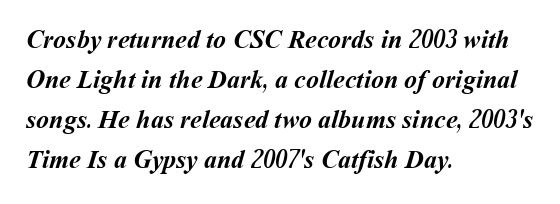
{"bold": "yes", "underline": "no", "align": "left", "line_spacing": "normal", "line_spacing_ratio": 1.54, "letter_spacing": "normal", "letter_spacing_em": 0.0, "glyph_px": 26}
